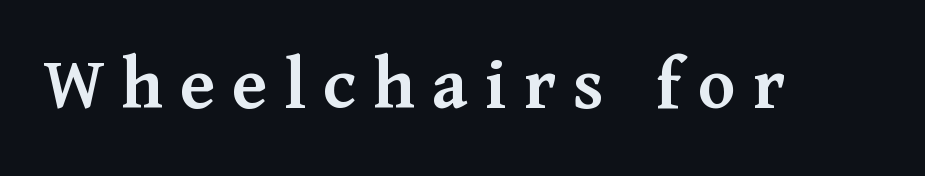
Q: Is the text bold? A: Semi-bold.
Q: Is the text italic (slanted)? A: No, it is upright.
Q: Is the typeface a serif or a sans-serif typeface? A: Serif.
Q: Is the text underlined? A: No.
Q: Is the spacing between letters normal or unusually wide? A: Unusually wide.
Q: Width (condensed, normal, or wide)? A: Normal.
Q: Stroke contrast? A: Medium.
Q: x-height? A: Medium.
Q: Monospaced? A: No.
